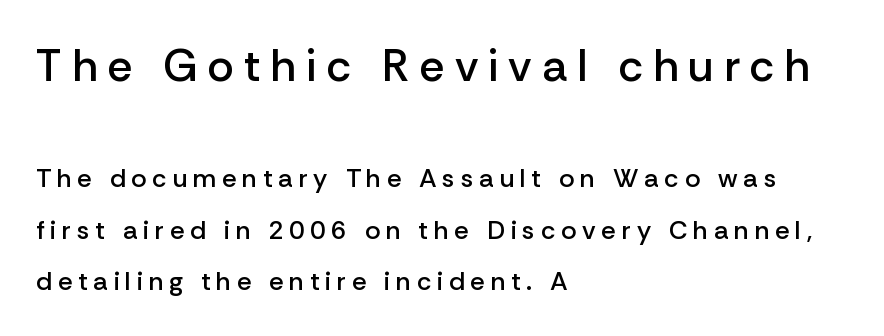
{"serif": "no", "italic": "no", "bold": "semi", "weight": "semibold", "width": "normal", "stroke_contrast": "low", "x_height": "medium", "monospaced": "no", "underline": "no", "align": "left", "line_spacing": "loose", "line_spacing_ratio": 1.98, "letter_spacing": "wide", "letter_spacing_em": 0.22, "larger_block": "first", "size_ratio": 1.73, "glyph_px": 45}
